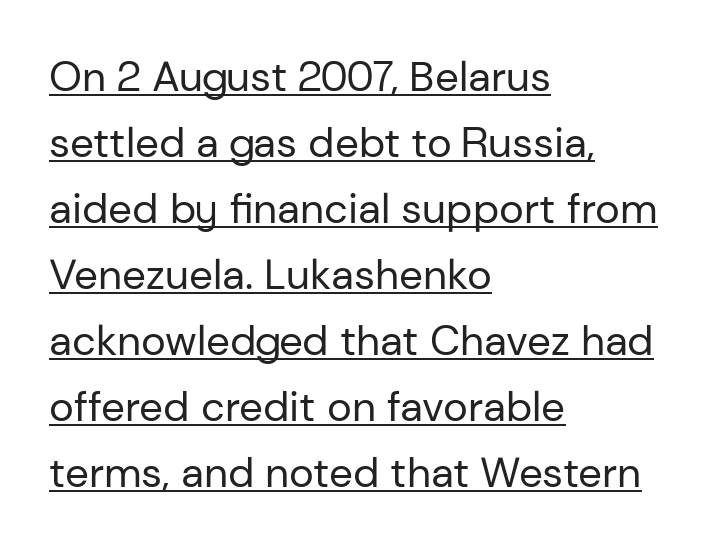
The image shows 42 px regular-weight sans-serif type, upright; set left-aligned, normal line spacing (1.57x), normal letter spacing, underlined; low stroke contrast and a medium x-height.
